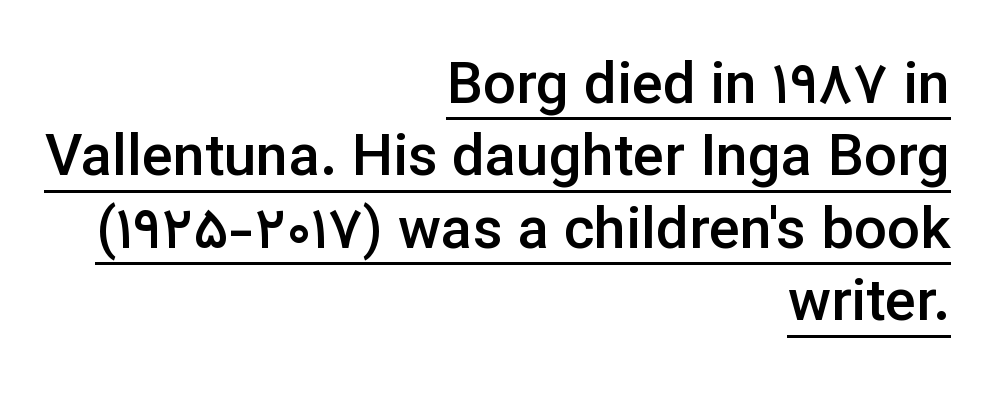
{"serif": "no", "italic": "no", "bold": "semi", "weight": "semibold", "width": "normal", "stroke_contrast": "low", "x_height": "medium", "monospaced": "no", "underline": "yes", "align": "right", "line_spacing": "normal", "line_spacing_ratio": 1.25, "letter_spacing": "normal", "letter_spacing_em": 0.0, "glyph_px": 58}
